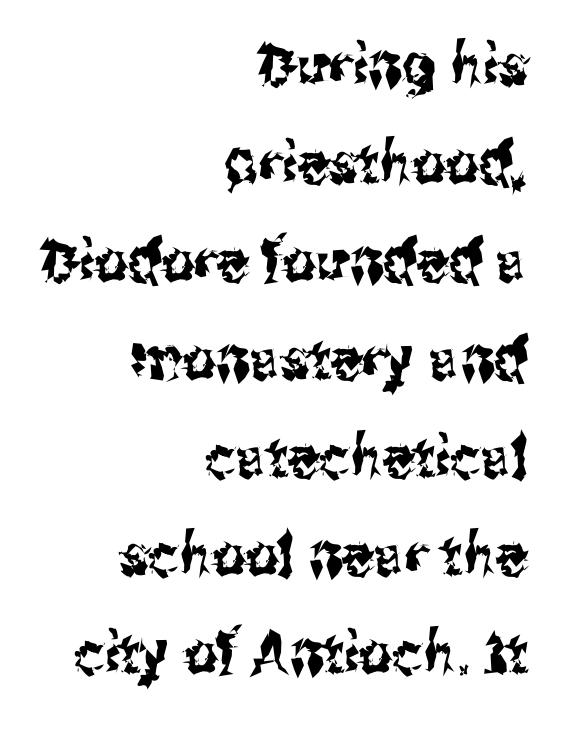
{"serif": "no", "italic": "no", "width": "condensed", "stroke_contrast": "medium", "x_height": "medium", "monospaced": "no", "underline": "no", "align": "right", "line_spacing": "normal", "line_spacing_ratio": 1.69, "letter_spacing": "normal", "letter_spacing_em": 0.0, "glyph_px": 58}
